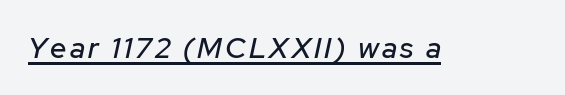
{"italic": "yes", "lean": "right", "slant_degrees": 12, "width": "normal", "stroke_contrast": "low", "x_height": "medium", "monospaced": "no", "underline": "yes", "glyph_px": 29}
